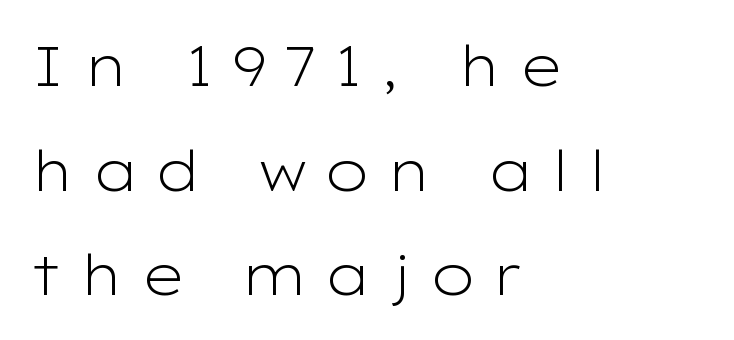
Q: Is the text bold? A: No.
Q: Is the text italic (slanted)? A: No, it is upright.
Q: Is the typeface a serif or a sans-serif typeface? A: Sans-serif.
Q: Is the text underlined? A: No.
Q: How is the paragraph aligned? A: Left-aligned.
Q: Is the spacing between letters normal or unusually wide? A: Unusually wide.
Q: Width (condensed, normal, or wide)? A: Wide.
Q: Stroke contrast? A: Low.
Q: x-height? A: Medium.
Q: Monospaced? A: No.
